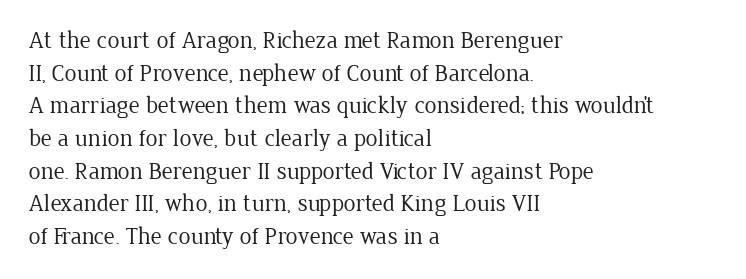
The image shows 24 px text type, upright; set left-aligned, normal line spacing (1.36x), normal letter spacing, not underlined.
